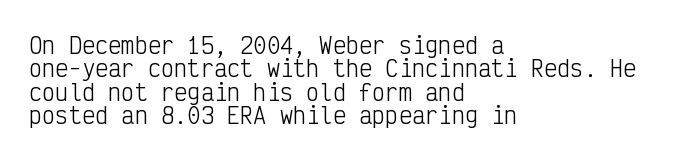
The font's upright variant was chosen for this text. If you drew a ruler down the left edge, every line would touch it. Rule under the text: the space is simply empty. Leading: reduced.
